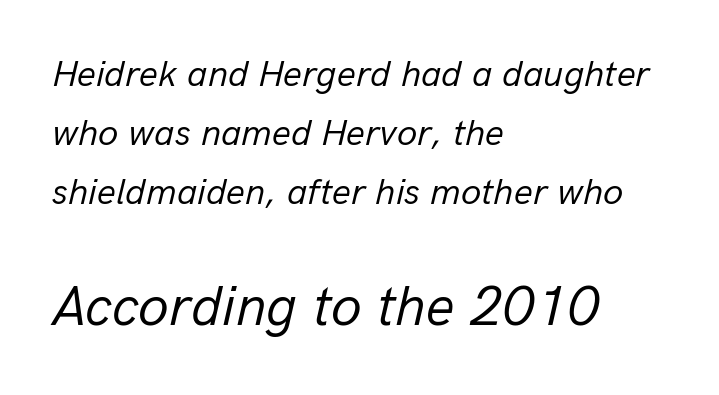
The image shows 56 px regular-weight type, italic (leaning right); set left-aligned, normal line spacing (1.6x), normal letter spacing, not underlined; the second (bottom) block is 1.51x larger; low stroke contrast and a medium x-height.
